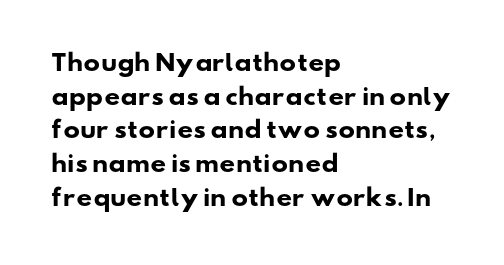
Is the type bold? Yes — the strokes are clearly thick and heavy. Horizontal alignment here is leftward, the default for most running prose. Caption: standard tracking, unaltered. Does the leading feel generous? No, just average. The glyphs are unaccompanied by any horizontal stroke below them.
